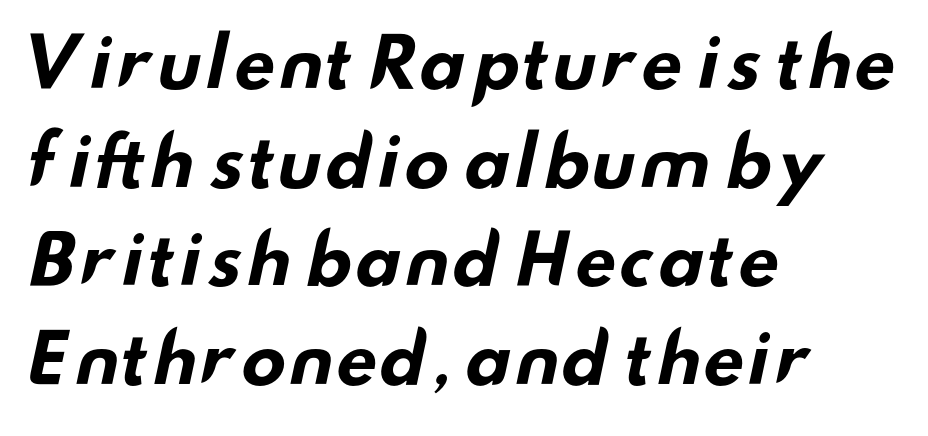
Q: Is the text bold? A: Yes.
Q: Is the typeface a serif or a sans-serif typeface? A: Sans-serif.
Q: Is the text underlined? A: No.
Q: How is the paragraph aligned? A: Left-aligned.
Q: Is the spacing between letters normal or unusually wide? A: Normal.
Q: Is the spacing between lines tight, normal or loose? A: Normal.
Q: Width (condensed, normal, or wide)? A: Wide.
Q: Stroke contrast? A: Low.
Q: x-height? A: Small.
Q: Monospaced? A: No.
